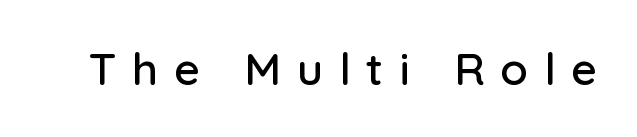
Q: Is the text italic (slanted)? A: No, it is upright.
Q: Is the typeface a serif or a sans-serif typeface? A: Sans-serif.
Q: Is the text underlined? A: No.
Q: Is the spacing between letters normal or unusually wide? A: Unusually wide.
Q: Width (condensed, normal, or wide)? A: Normal.
Q: Stroke contrast? A: Low.
Q: x-height? A: Medium.
Q: Monospaced? A: No.
